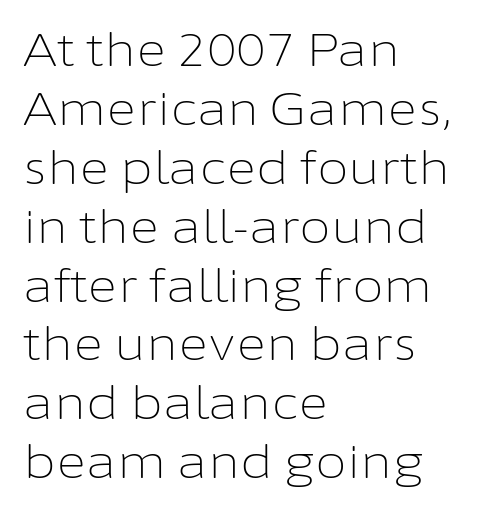
The image shows 46 px light sans-serif type, upright; set left-aligned, normal line spacing (1.28x), normal letter spacing, not underlined; low stroke contrast and a medium x-height.
